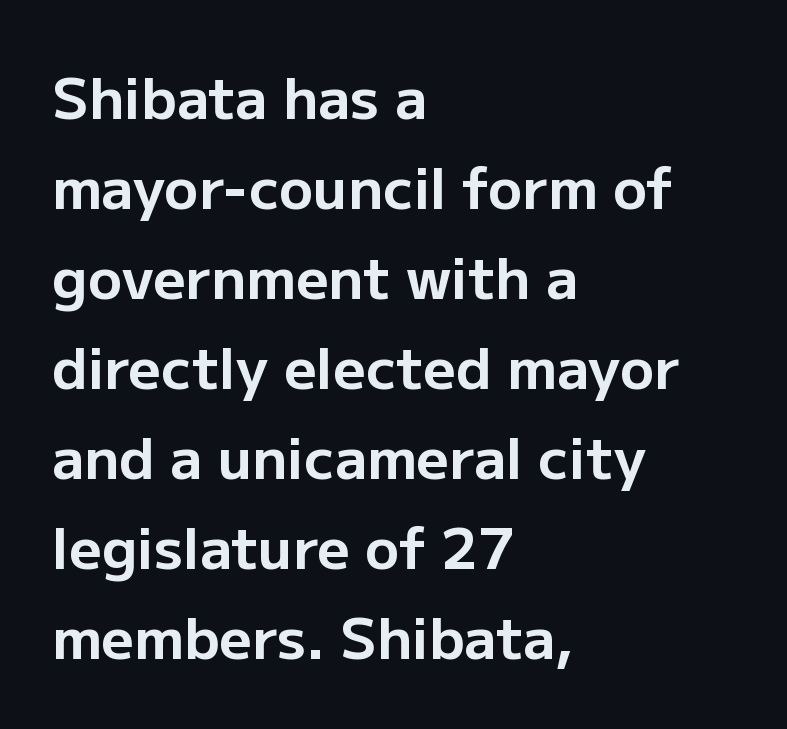
{"serif": "no", "italic": "no", "bold": "yes", "weight": "bold", "width": "normal", "stroke_contrast": "low", "x_height": "medium", "monospaced": "no", "underline": "no", "align": "left", "line_spacing": "normal", "line_spacing_ratio": 1.58, "letter_spacing": "normal", "letter_spacing_em": 0.0, "glyph_px": 57}
